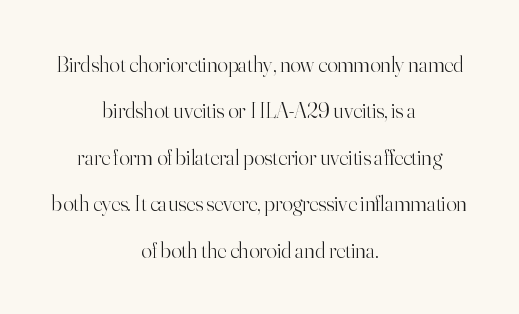
The image shows 22 px text type, upright; set centered, loose line spacing (2.11x), normal letter spacing, not underlined.
